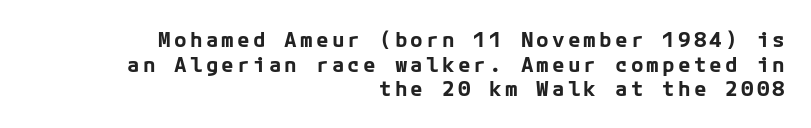
{"italic": "no", "bold": "yes", "underline": "no", "align": "right", "line_spacing_ratio": 1.17, "glyph_px": 21}
